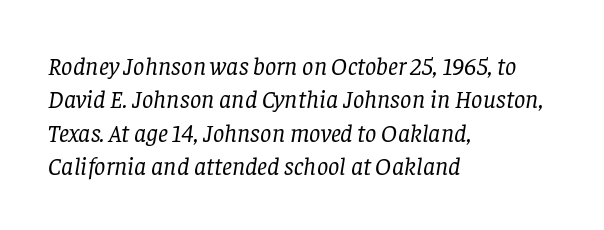
{"italic": "yes", "lean": "right", "slant_degrees": 8, "bold": "no", "underline": "no", "align": "left", "line_spacing": "normal", "line_spacing_ratio": 1.34, "letter_spacing": "normal", "letter_spacing_em": 0.0, "glyph_px": 25}
